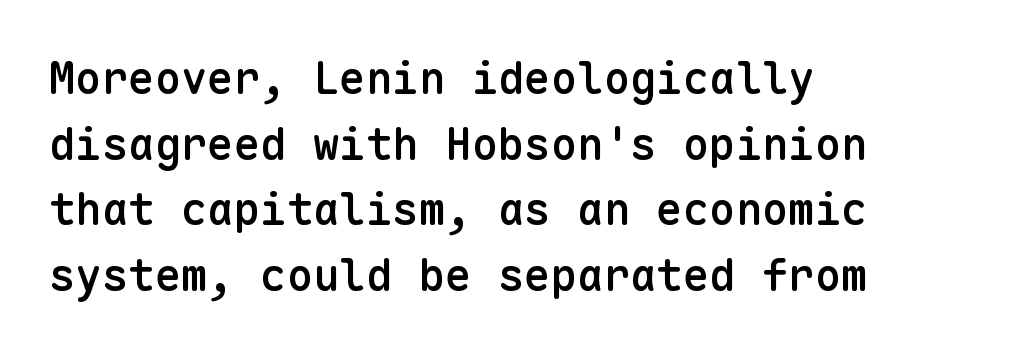
{"serif": "no", "italic": "no", "bold": "semi", "weight": "semibold", "width": "normal", "stroke_contrast": "low", "x_height": "medium", "monospaced": "yes", "underline": "no", "align": "left", "line_spacing": "normal", "line_spacing_ratio": 1.49, "letter_spacing": "normal", "letter_spacing_em": 0.0, "glyph_px": 44}
